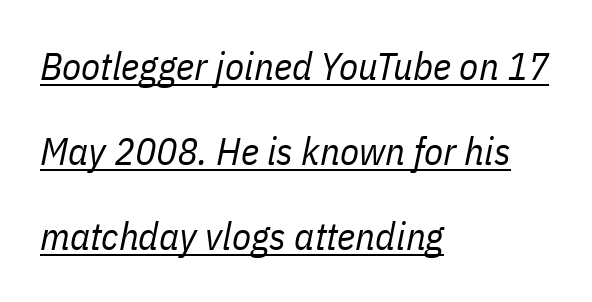
The image shows 39 px regular-weight, condensed type, italic (leaning right); set left-aligned, loose line spacing (2.18x), normal letter spacing, underlined; low stroke contrast and a medium x-height.
